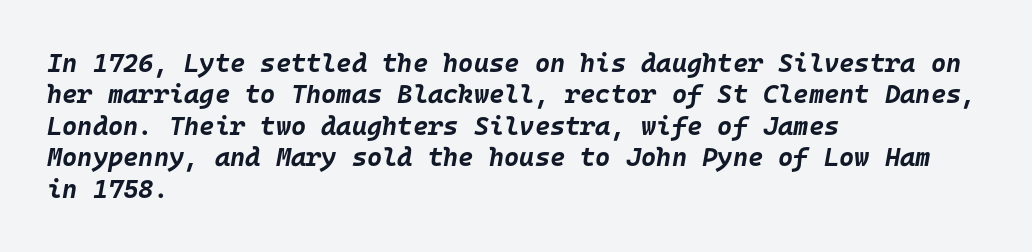
There is no visible air inserted between adjacent glyphs. I'd describe the lettering as bold — thick and assertive. Descender tails drop into unmarked territory. Compared with a centered layout, this one pins lines to the left instead.
